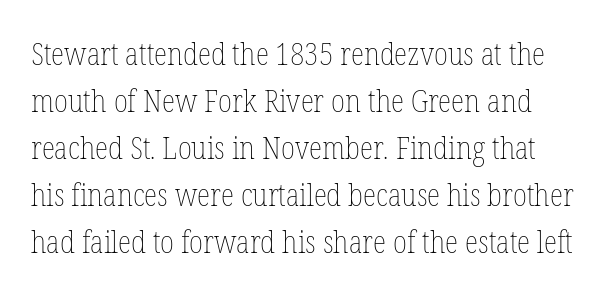
Q: Is the text bold? A: No.
Q: Is the text italic (slanted)? A: No, it is upright.
Q: Is the text underlined? A: No.
Q: Is the spacing between letters normal or unusually wide? A: Normal.
Q: Is the spacing between lines tight, normal or loose? A: Normal.
Q: Width (condensed, normal, or wide)? A: Condensed.
Q: Stroke contrast? A: Low.
Q: x-height? A: Medium.
Q: Monospaced? A: No.
